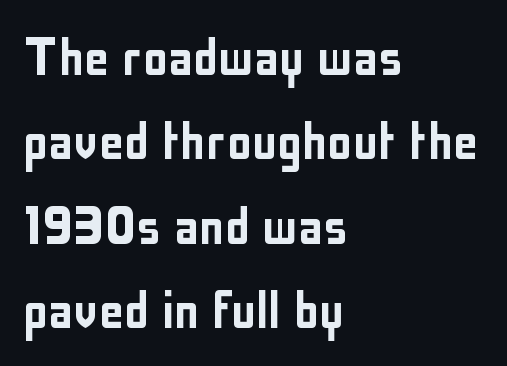
The image shows 63 px condensed sans-serif type, upright; set left-aligned, normal line spacing (1.34x), normal letter spacing, not underlined; low stroke contrast and a medium x-height.
